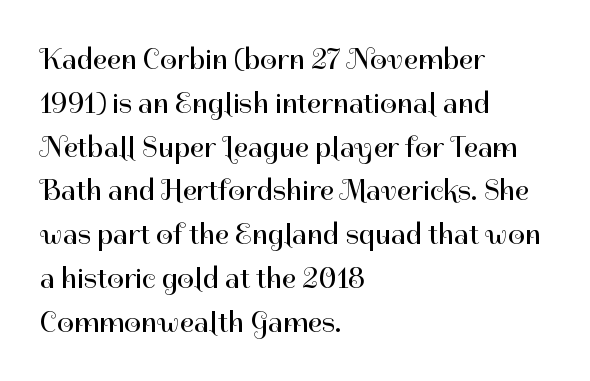
Designer's note — italics off, roman on. The setting favours the left margin, as ordinary paragraphs usually do. Compared with a typical body face, this is equally light or lighter still. Short note: letters normally spaced. The face used here is proportionally spaced, like ordinary book or web type. Each row of text sits above clean, open space.
